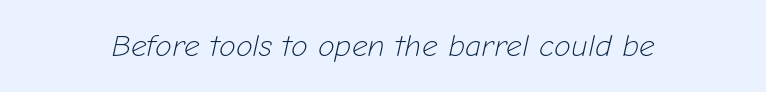
Q: Is the text bold? A: No.
Q: Is the text italic (slanted)? A: Yes, it leans right by about 12 degrees.
Q: Is the text underlined? A: No.
Q: Is the spacing between letters normal or unusually wide? A: Normal.
Q: Width (condensed, normal, or wide)? A: Normal.
Q: Stroke contrast? A: Low.
Q: x-height? A: Medium.
Q: Monospaced? A: No.
